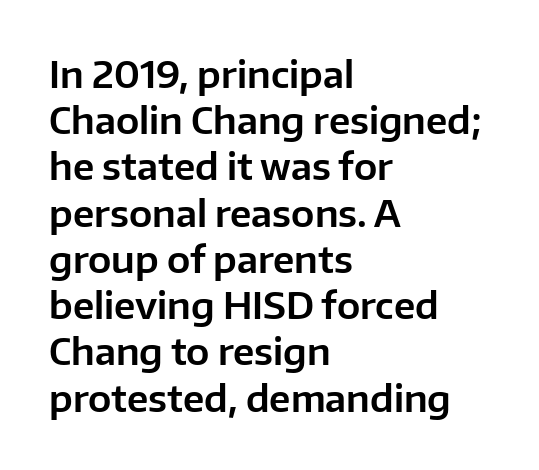
Q: Is the text italic (slanted)? A: No, it is upright.
Q: Is the typeface a serif or a sans-serif typeface? A: Sans-serif.
Q: Is the text underlined? A: No.
Q: How is the paragraph aligned? A: Left-aligned.
Q: Is the spacing between letters normal or unusually wide? A: Normal.
Q: Is the spacing between lines tight, normal or loose? A: Normal.
Q: Width (condensed, normal, or wide)? A: Normal.
Q: Stroke contrast? A: Low.
Q: x-height? A: Medium.
Q: Monospaced? A: No.
